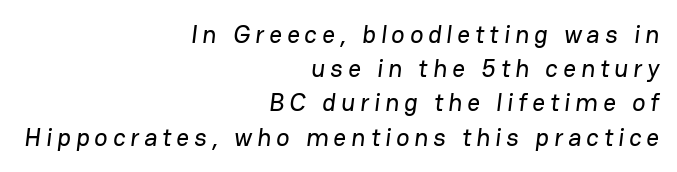
{"underline": "no", "align": "right", "line_spacing": "normal", "line_spacing_ratio": 1.37, "letter_spacing": "wide", "letter_spacing_em": 0.2, "glyph_px": 25}
